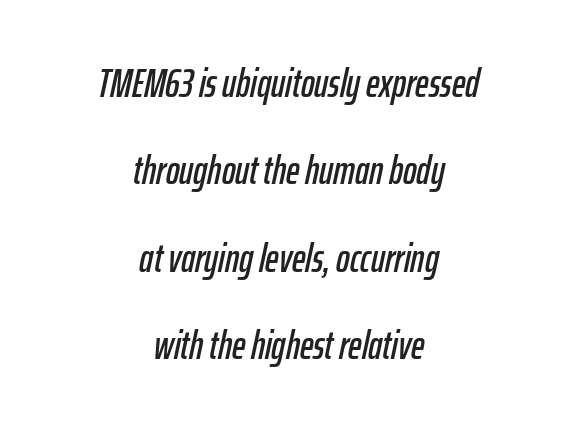
Q: Is the text italic (slanted)? A: Yes, it leans right by about 12 degrees.
Q: Is the text underlined? A: No.
Q: How is the paragraph aligned? A: Centered.
Q: Is the spacing between letters normal or unusually wide? A: Normal.
Q: Is the spacing between lines tight, normal or loose? A: Loose.
Q: Width (condensed, normal, or wide)? A: Condensed.
Q: Stroke contrast? A: Low.
Q: x-height? A: Medium.
Q: Monospaced? A: No.
